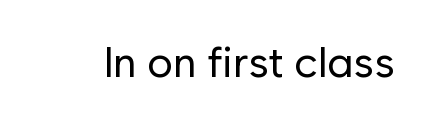
Q: Is the text bold? A: No.
Q: Is the text italic (slanted)? A: No, it is upright.
Q: Is the typeface a serif or a sans-serif typeface? A: Sans-serif.
Q: Is the text underlined? A: No.
Q: Is the spacing between letters normal or unusually wide? A: Normal.
Q: Width (condensed, normal, or wide)? A: Normal.
Q: Stroke contrast? A: Low.
Q: x-height? A: Medium.
Q: Monospaced? A: No.
